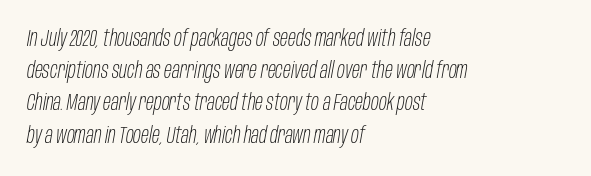
The image shows 23 px text type, italic (leaning right); set left-aligned, normal line spacing (1.4x), normal letter spacing, not underlined.
